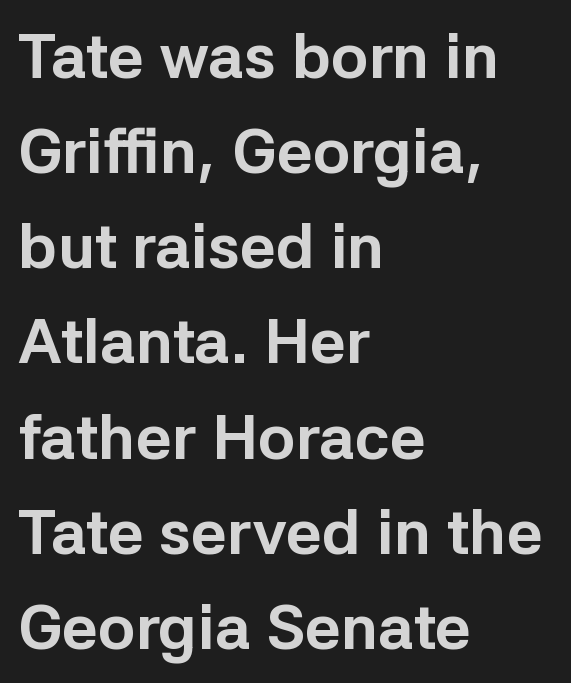
The image shows 63 px bold sans-serif type, upright; set left-aligned, normal line spacing (1.51x), normal letter spacing, not underlined; low stroke contrast and a medium x-height.
